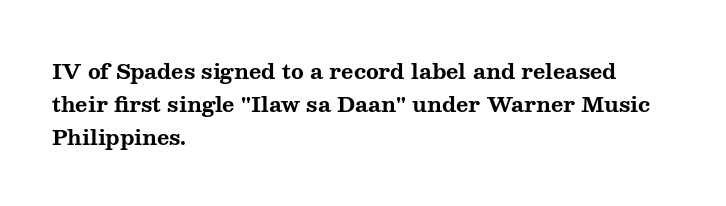
The sample has been set heavy, in full bold. Any mark beneath the type? The region is blank. The ragged edge is on the right, which tells us the setting is flush left. This sample uses plain, unmodified letter spacing. Posture: vertical. Does the leading feel generous? No, just average.
